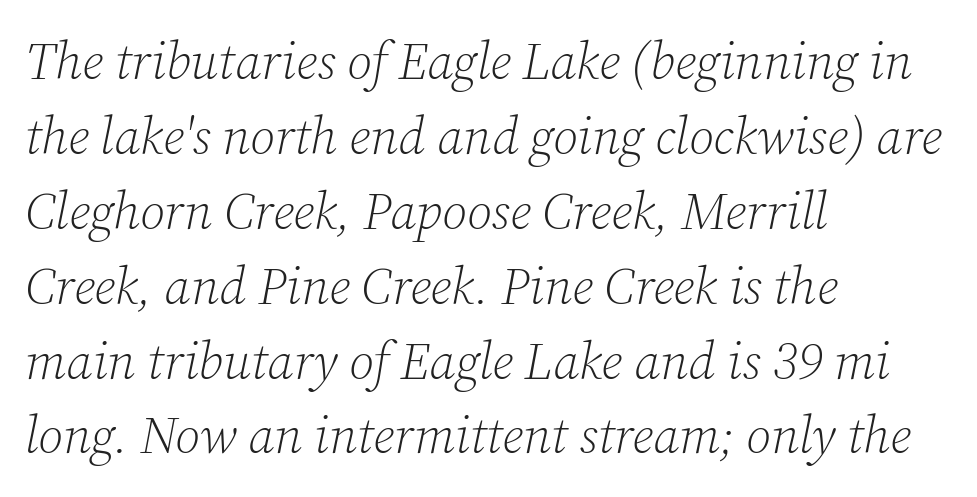
Note the varied advance widths — an 'i' is clearly narrower than an 'm'. The strokes are not fattened; the text isn't bold. Honestly, the letter spacing is just normal — you wouldn't notice it. These lines are set flush left with a ragged right edge. Beneath every word, the page is bare. Compared with typical paragraphs, the rows here are spaced about the same.
